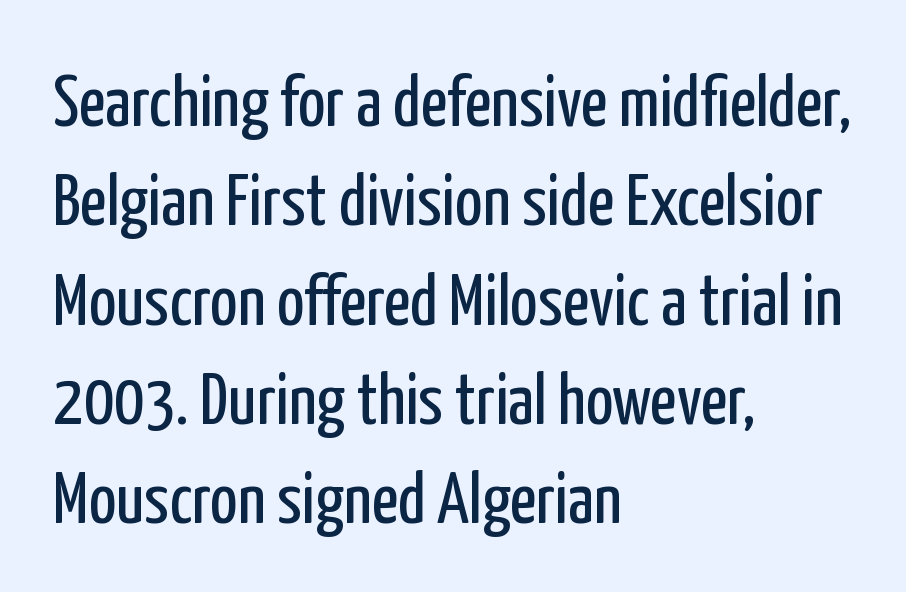
{"serif": "no", "italic": "no", "bold": "no", "weight": "regular", "width": "condensed", "stroke_contrast": "low", "x_height": "medium", "monospaced": "no", "underline": "no", "align": "left", "line_spacing": "normal", "line_spacing_ratio": 1.36, "letter_spacing": "normal", "letter_spacing_em": 0.0, "glyph_px": 73}
